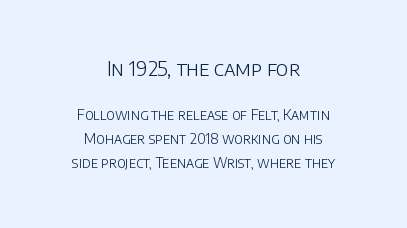
The image shows 20 px text type, upright; set centered, line spacing 1.71x, normal letter spacing, not underlined; the first (top) block is 1.43x larger.
